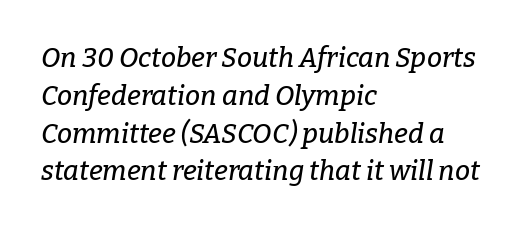
The image shows 27 px text type, italic (leaning right); set left-aligned, normal line spacing (1.4x), normal letter spacing, not underlined.
